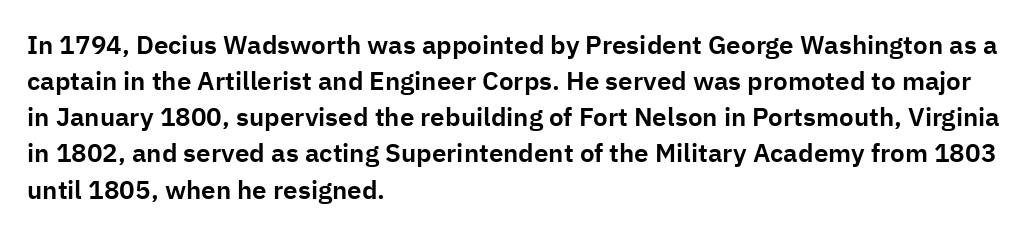
A typesetter would mark this as roman, not italic. Every row of glyphs begins at an identical x-position on the left. Descenders are the only things crossing below the line. Horizontal bands of white between lines are of average thickness.
